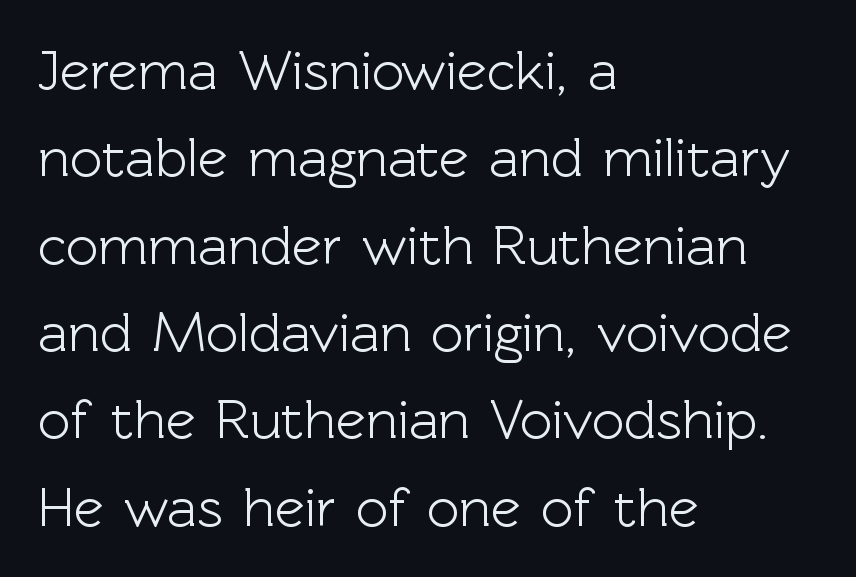
The image shows 56 px sans-serif type, upright; set left-aligned, normal line spacing (1.56x), normal letter spacing, not underlined; a medium x-height.
